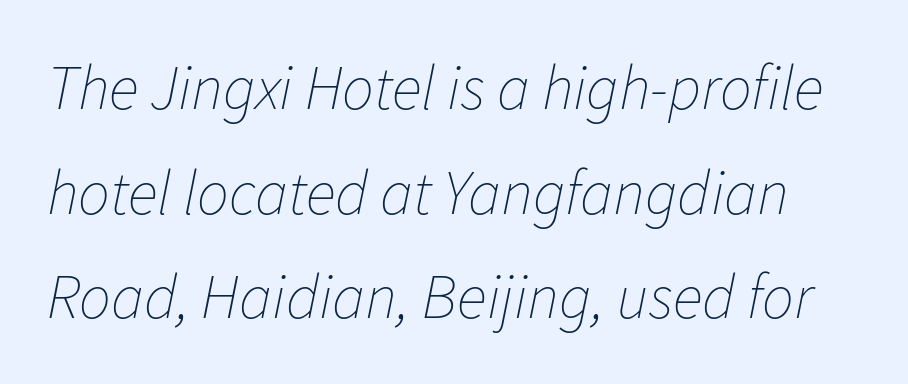
Q: Is the text bold? A: No.
Q: Is the text italic (slanted)? A: Yes, it leans right by about 11 degrees.
Q: Is the text underlined? A: No.
Q: Is the spacing between letters normal or unusually wide? A: Normal.
Q: Is the spacing between lines tight, normal or loose? A: Normal.
Q: Width (condensed, normal, or wide)? A: Normal.
Q: Stroke contrast? A: Low.
Q: x-height? A: Medium.
Q: Monospaced? A: No.
